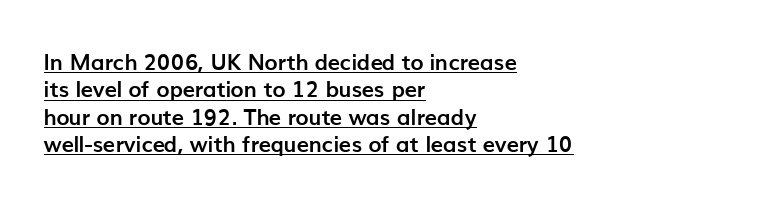
{"italic": "no", "bold": "yes", "underline": "yes", "align": "left", "line_spacing_ratio": 1.24, "letter_spacing": "normal", "letter_spacing_em": 0.0, "glyph_px": 22}
